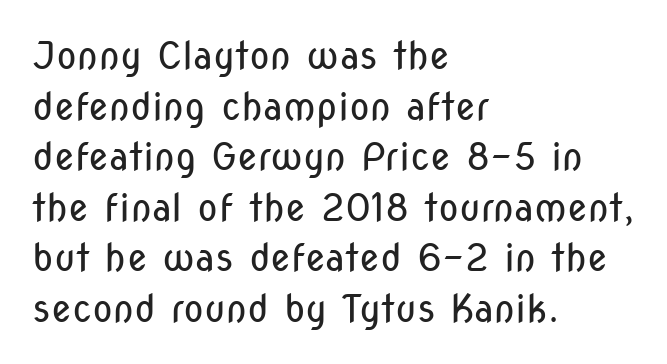
Q: Is the text bold? A: No.
Q: Is the text italic (slanted)? A: No, it is upright.
Q: Is the typeface a serif or a sans-serif typeface? A: Sans-serif.
Q: Is the text underlined? A: No.
Q: How is the paragraph aligned? A: Left-aligned.
Q: Is the spacing between letters normal or unusually wide? A: Normal.
Q: Is the spacing between lines tight, normal or loose? A: Normal.
Q: Width (condensed, normal, or wide)? A: Condensed.
Q: Stroke contrast? A: Low.
Q: x-height? A: Medium.
Q: Monospaced? A: No.
